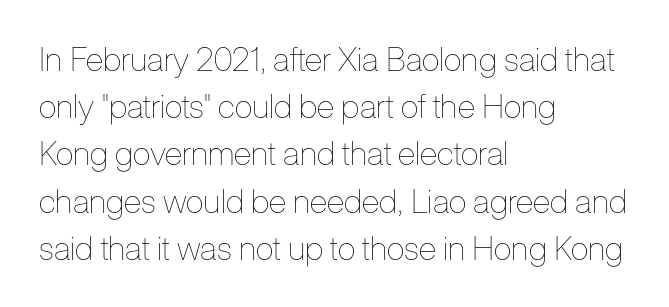
The image shows 33 px thin, condensed type, upright; set left-aligned, normal line spacing (1.43x), normal letter spacing, not underlined; low stroke contrast and a medium x-height.
